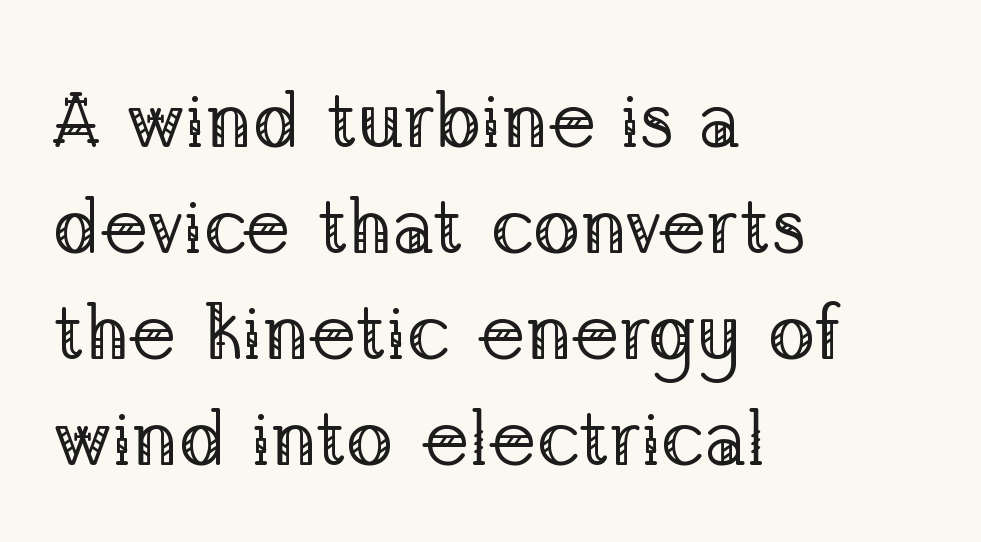
The image shows 79 px regular-weight serif type, upright; set left-aligned, normal line spacing (1.34x), normal letter spacing, not underlined; low stroke contrast and a medium x-height.
